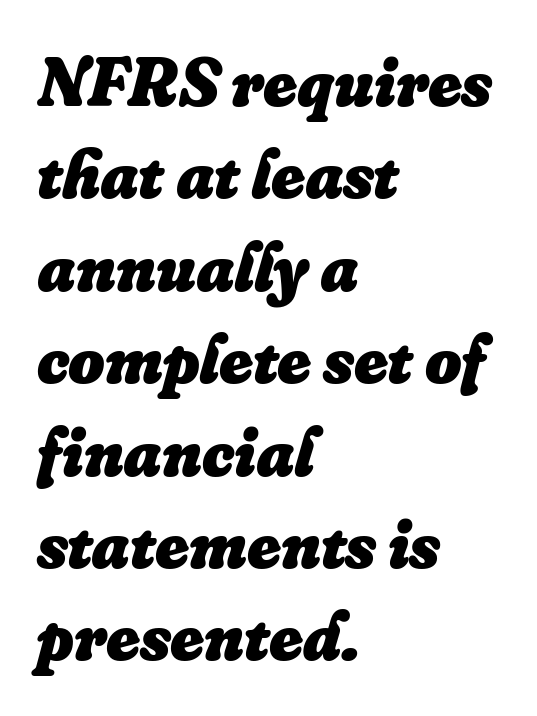
Q: Is the text bold? A: Yes.
Q: Is the text italic (slanted)? A: Yes, it leans right by about 16 degrees.
Q: Is the text underlined? A: No.
Q: How is the paragraph aligned? A: Left-aligned.
Q: Is the spacing between letters normal or unusually wide? A: Normal.
Q: Is the spacing between lines tight, normal or loose? A: Normal.
Q: Width (condensed, normal, or wide)? A: Normal.
Q: Stroke contrast? A: Low.
Q: x-height? A: Small.
Q: Monospaced? A: No.
